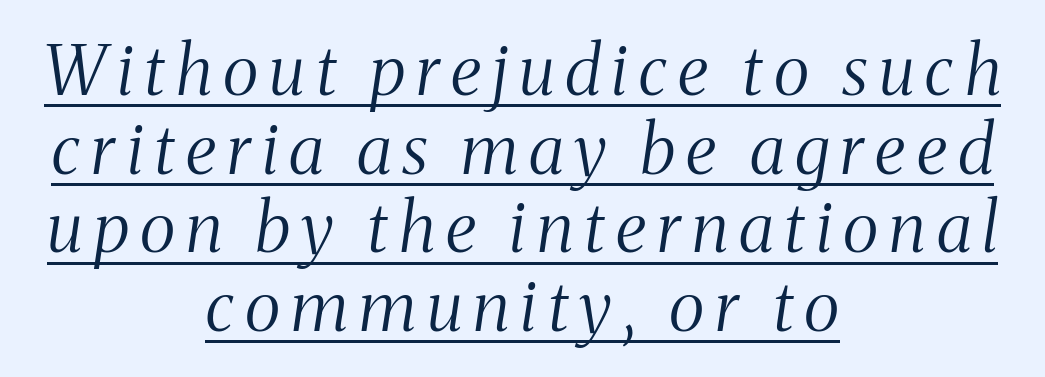
{"serif": "yes", "italic": "yes", "lean": "right", "slant_degrees": 8, "bold": "no", "weight": "light", "width": "condensed", "stroke_contrast": "medium", "x_height": "medium", "monospaced": "no", "underline": "yes", "align": "center", "line_spacing": "tight", "line_spacing_ratio": 1.14, "glyph_px": 69}
